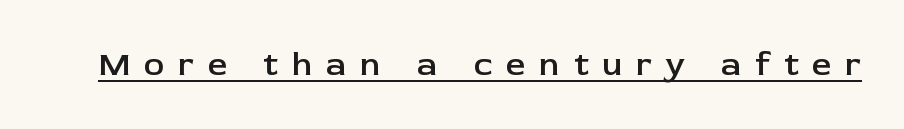
The image shows 34 px semibold sans-serif type, upright; set unusually wide letter spacing (+0.41 em), underlined; low stroke contrast and a medium x-height.
